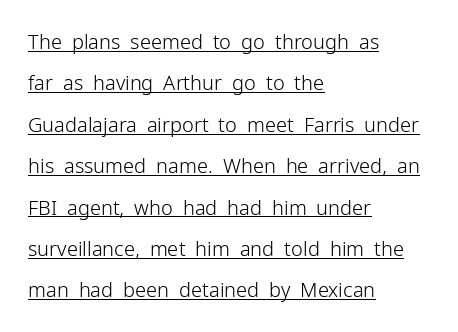
Q: Is the text bold? A: No.
Q: Is the text italic (slanted)? A: No, it is upright.
Q: Is the text underlined? A: Yes.
Q: How is the paragraph aligned? A: Left-aligned.
Q: Is the spacing between letters normal or unusually wide? A: Normal.
Q: Is the spacing between lines tight, normal or loose? A: Loose.
